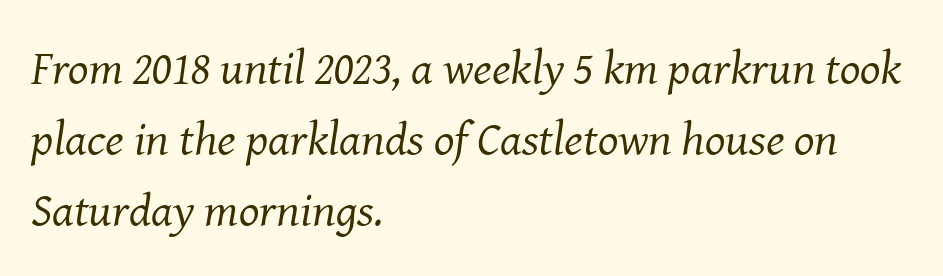
This is serif lettering, the kind often seen in printed books. Leftover space on each line is placed entirely after the last word. A light-to-regular cut is what we see here. Do the characters align in a grid? No, the font is proportional. The line-height multiplier appears to be the usual default.
